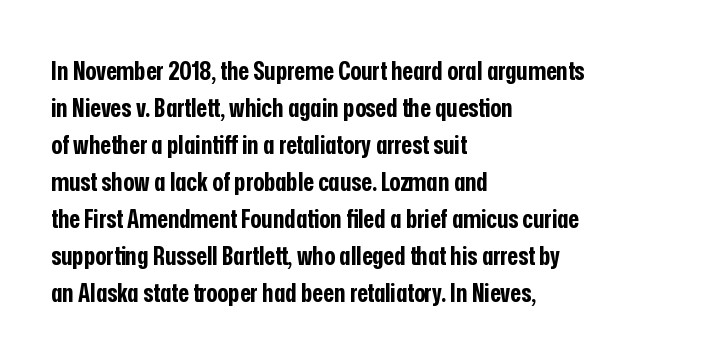
These words are printed bold, with thick strokes throughout. Between one letter and the next there's only the usual sliver of space. The letters stand straight up with perfectly vertical stems. The rendering anchors every line to the left-hand side. The leading is moderate, giving the passage an even texture.
